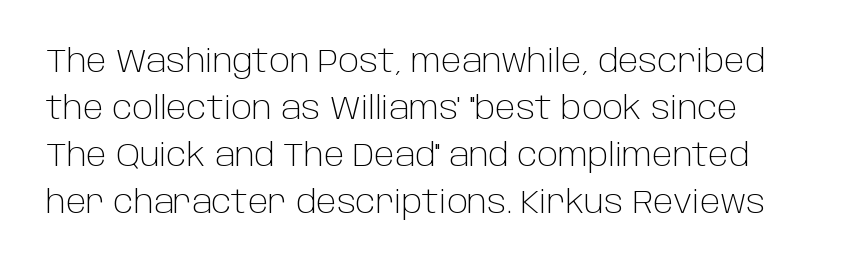
Q: Is the text bold? A: No.
Q: Is the text italic (slanted)? A: No, it is upright.
Q: Is the typeface a serif or a sans-serif typeface? A: Sans-serif.
Q: Is the text underlined? A: No.
Q: Is the spacing between letters normal or unusually wide? A: Normal.
Q: Is the spacing between lines tight, normal or loose? A: Normal.
Q: Width (condensed, normal, or wide)? A: Normal.
Q: Stroke contrast? A: Low.
Q: x-height? A: Large.
Q: Monospaced? A: No.
